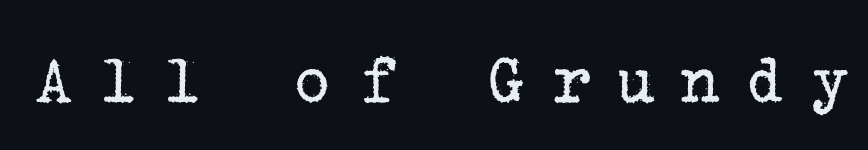
Italic: no, the glyphs are upright roman. This rendering features lettering with no underline. Each word looks stretched out because of the extra space between its letters. The passage shown is not bold in any degree. Little horizontal feet cap the strokes, marking this as serif type.
